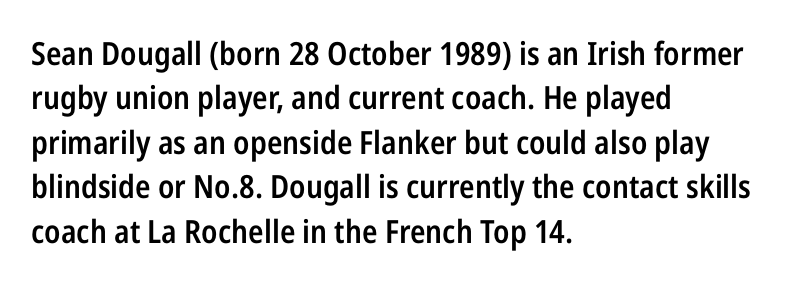
Q: Is the text bold? A: Semi-bold.
Q: Is the text italic (slanted)? A: No, it is upright.
Q: Is the typeface a serif or a sans-serif typeface? A: Sans-serif.
Q: Is the text underlined? A: No.
Q: How is the paragraph aligned? A: Left-aligned.
Q: Is the spacing between letters normal or unusually wide? A: Normal.
Q: Is the spacing between lines tight, normal or loose? A: Normal.
Q: Width (condensed, normal, or wide)? A: Condensed.
Q: Stroke contrast? A: Low.
Q: x-height? A: Medium.
Q: Monospaced? A: No.
